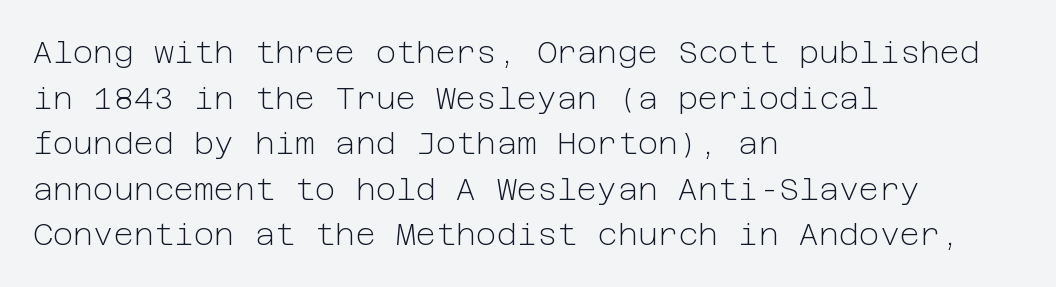
{"serif": "no", "italic": "no", "bold": "no", "weight": "light", "width": "normal", "stroke_contrast": "low", "x_height": "medium", "underline": "no", "align": "left", "line_spacing": "normal", "line_spacing_ratio": 1.47, "letter_spacing": "normal", "letter_spacing_em": 0.0, "glyph_px": 31}
